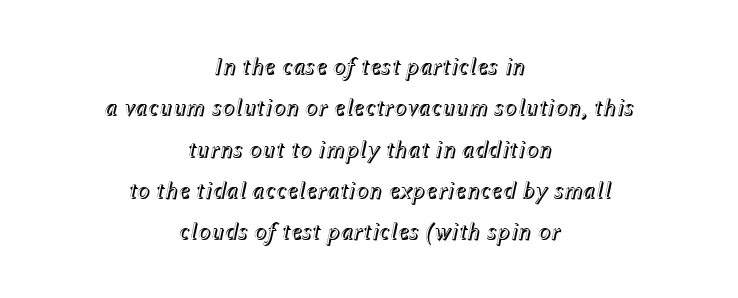
Q: Is the text italic (slanted)? A: Yes, it leans right by about 12 degrees.
Q: Is the text underlined? A: No.
Q: How is the paragraph aligned? A: Centered.
Q: Is the spacing between letters normal or unusually wide? A: Normal.
